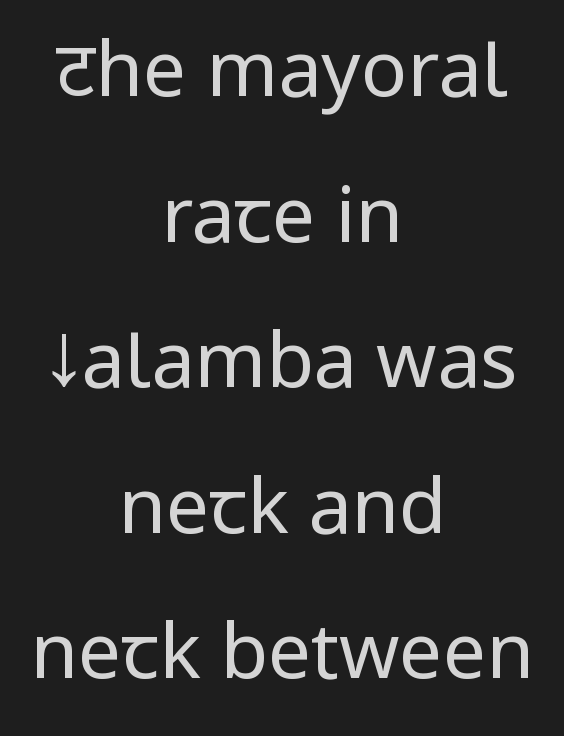
Q: Is the text bold? A: No.
Q: Is the text italic (slanted)? A: No, it is upright.
Q: Is the typeface a serif or a sans-serif typeface? A: Sans-serif.
Q: Is the text underlined? A: No.
Q: How is the paragraph aligned? A: Centered.
Q: Is the spacing between letters normal or unusually wide? A: Normal.
Q: Width (condensed, normal, or wide)? A: Condensed.
Q: Stroke contrast? A: Low.
